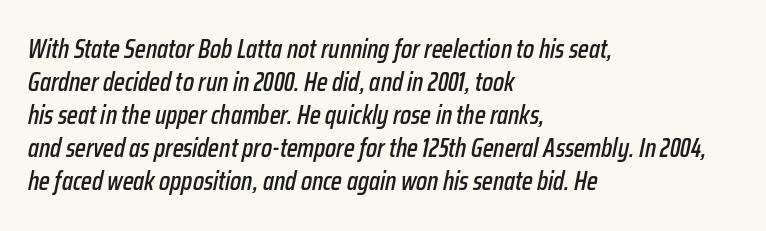
Check under the words: just untouched page. Is the letter spacing exaggerated? No — it looks like the ordinary default. The passage shown stacks its lines at a standard gap. Characters are canted at an angle relative to the baseline's perpendicular.
